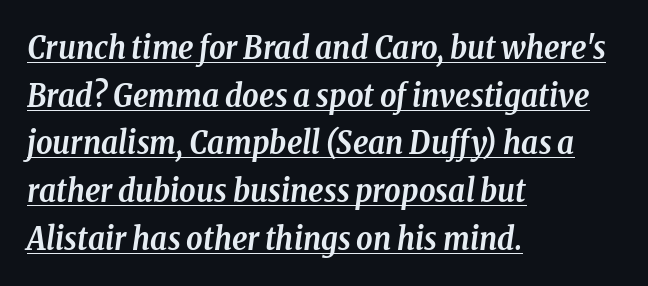
{"serif": "yes", "italic": "yes", "lean": "right", "slant_degrees": 8, "bold": "yes", "weight": "semibold", "width": "condensed", "stroke_contrast": "low", "x_height": "medium", "monospaced": "no", "underline": "yes", "align": "left", "line_spacing": "normal", "line_spacing_ratio": 1.49, "letter_spacing": "normal", "letter_spacing_em": 0.0, "glyph_px": 32}
